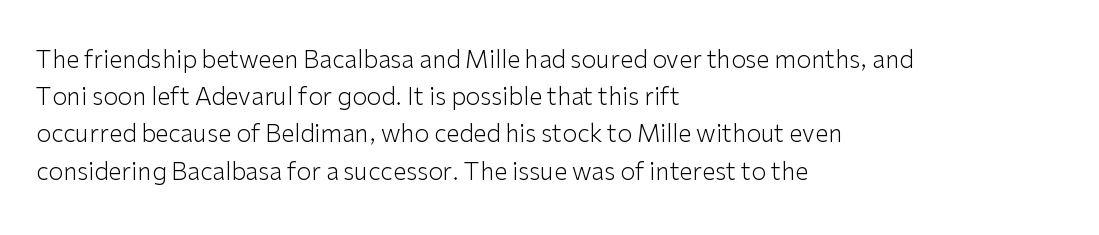
Q: Is the text bold? A: No.
Q: Is the text italic (slanted)? A: No, it is upright.
Q: Is the text underlined? A: No.
Q: How is the paragraph aligned? A: Left-aligned.
Q: Is the spacing between letters normal or unusually wide? A: Normal.
Q: Is the spacing between lines tight, normal or loose? A: Normal.
